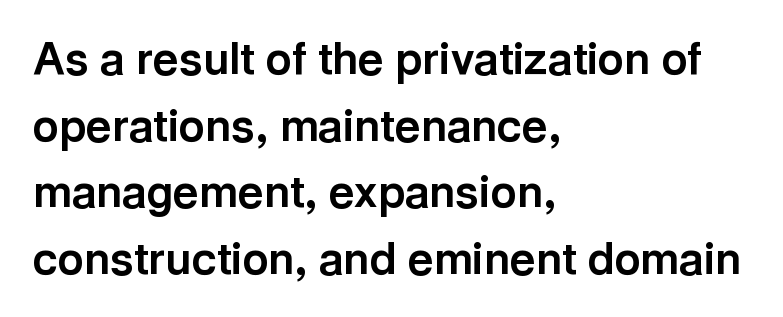
The image shows 45 px bold sans-serif type, upright; set left-aligned, normal line spacing (1.48x), normal letter spacing, not underlined; a medium x-height.
